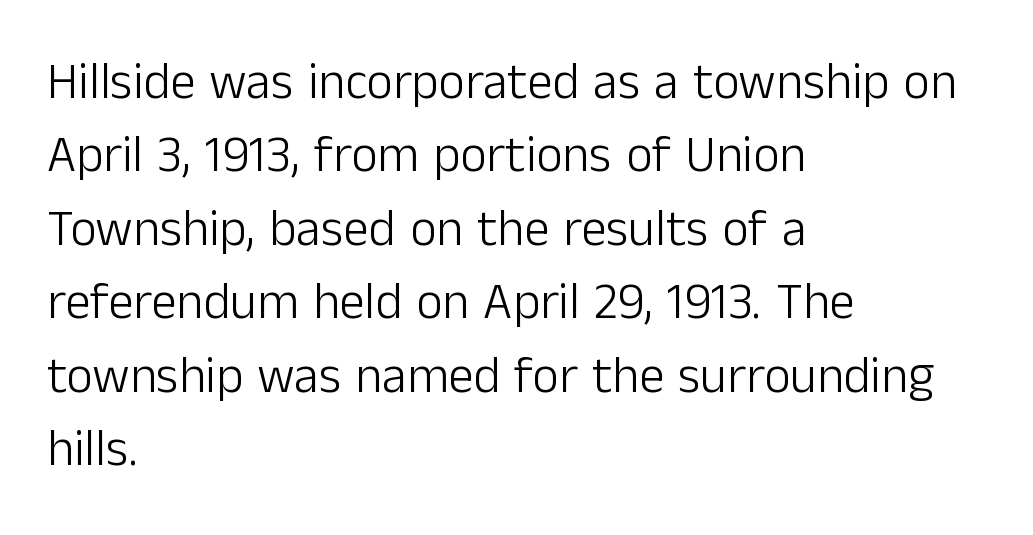
The characters display no serif detailing; their extremities are plain. A light-to-regular cut is what we see here. Proportional: the letters do not fall into vertical columns. A student would call this left alignment; a typographer would say flush left, rag right. Ascenders rise straight up at ninety degrees.
